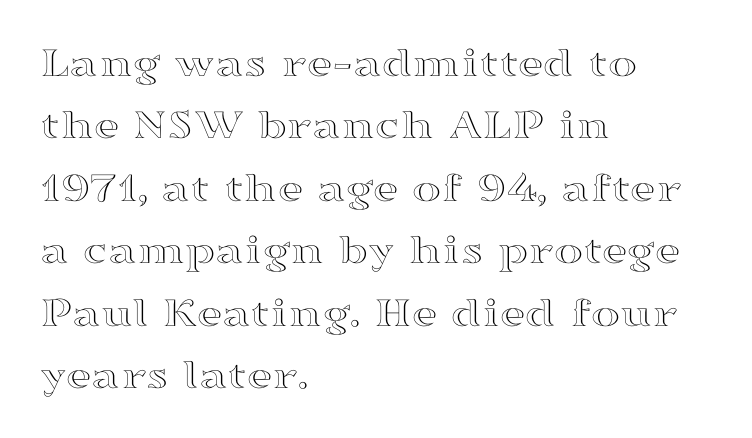
{"italic": "no", "width": "wide", "x_height": "medium", "monospaced": "no", "underline": "no", "align": "left", "line_spacing": "normal", "line_spacing_ratio": 1.42, "letter_spacing": "normal", "letter_spacing_em": 0.0, "glyph_px": 44}
